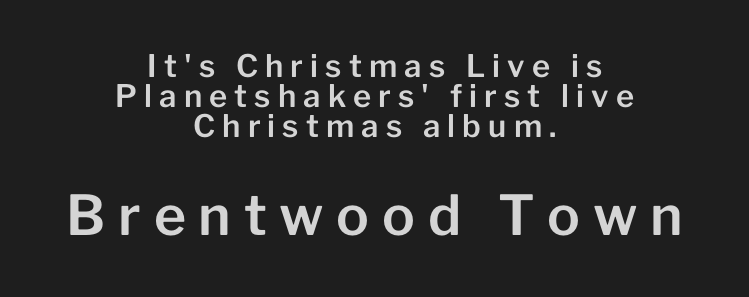
{"serif": "no", "italic": "no", "width": "normal", "stroke_contrast": "low", "x_height": "medium", "monospaced": "no", "underline": "no", "align": "center", "line_spacing": "tight", "line_spacing_ratio": 0.97, "letter_spacing": "wide", "letter_spacing_em": 0.23, "larger_block": "second", "size_ratio": 1.77, "glyph_px": 55}
